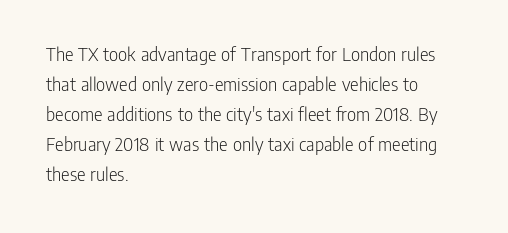
{"italic": "no", "bold": "no", "underline": "no", "align": "left", "line_spacing": "normal", "line_spacing_ratio": 1.5, "letter_spacing": "normal", "letter_spacing_em": 0.0, "glyph_px": 20}
